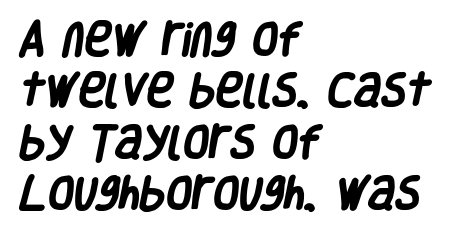
Visually the block forms a straight wall on the left and a jagged coastline on the right. The type is set solid horizontally, with unmodified tracking. Has an underline been added? It has not. Does the weight exceed regular? Yes, all the way to bold. Nope, no serifs anywhere on these letters.
